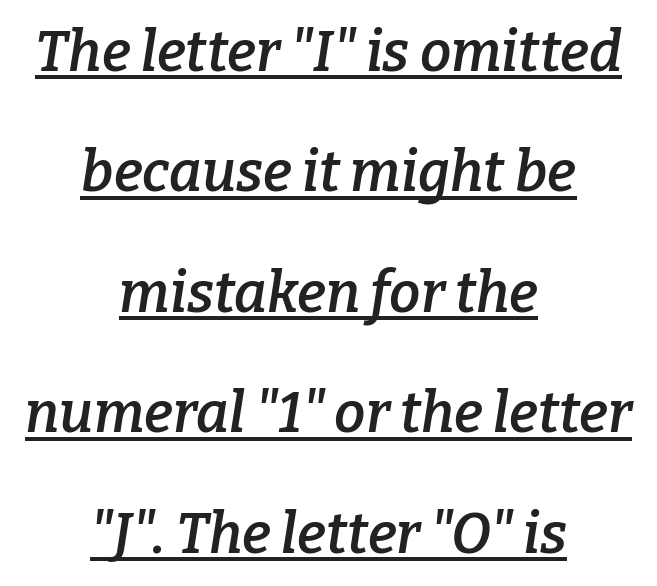
The image shows 56 px semibold serif type, italic (leaning right); set centered, loose line spacing (2.15x), normal letter spacing, underlined; low stroke contrast and a medium x-height.
